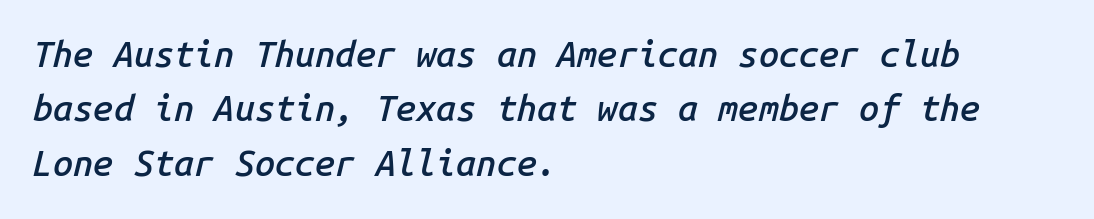
{"italic": "yes", "lean": "right", "slant_degrees": 14, "bold": "semi", "weight": "semibold", "width": "normal", "stroke_contrast": "low", "x_height": "medium", "monospaced": "yes", "underline": "no", "align": "left", "line_spacing": "normal", "line_spacing_ratio": 1.51, "letter_spacing": "normal", "letter_spacing_em": 0.0, "glyph_px": 36}
